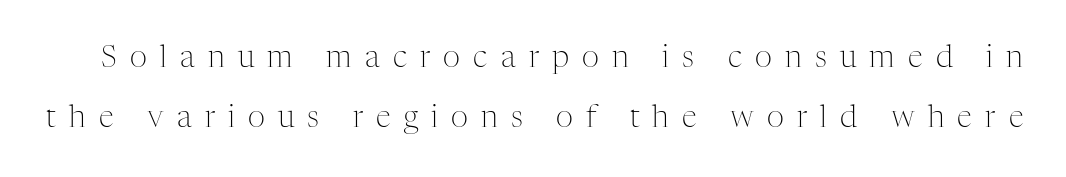
Q: Is the text bold? A: No.
Q: Is the text italic (slanted)? A: No, it is upright.
Q: Is the typeface a serif or a sans-serif typeface? A: Serif.
Q: Is the text underlined? A: No.
Q: Is the spacing between letters normal or unusually wide? A: Unusually wide.
Q: Is the spacing between lines tight, normal or loose? A: Loose.
Q: Width (condensed, normal, or wide)? A: Normal.
Q: Stroke contrast? A: Medium.
Q: x-height? A: Medium.
Q: Monospaced? A: No.
